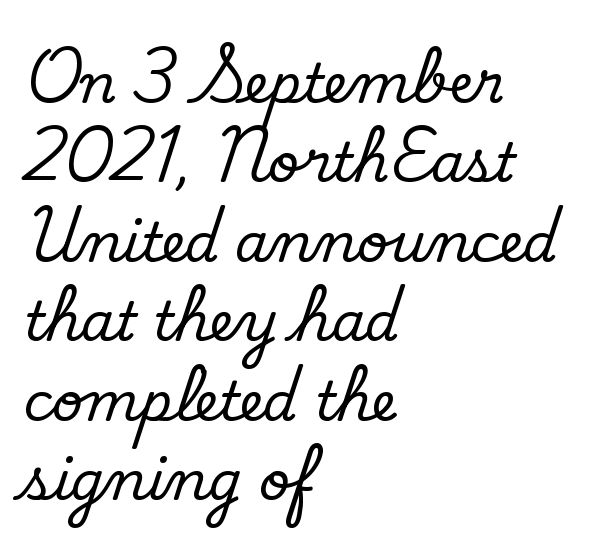
Q: Is the text bold? A: No.
Q: Is the typeface a serif or a sans-serif typeface? A: Sans-serif.
Q: Is the text underlined? A: No.
Q: How is the paragraph aligned? A: Left-aligned.
Q: Is the spacing between letters normal or unusually wide? A: Normal.
Q: Is the spacing between lines tight, normal or loose? A: Normal.
Q: Width (condensed, normal, or wide)? A: Normal.
Q: Stroke contrast? A: Low.
Q: x-height? A: Small.
Q: Monospaced? A: No.
